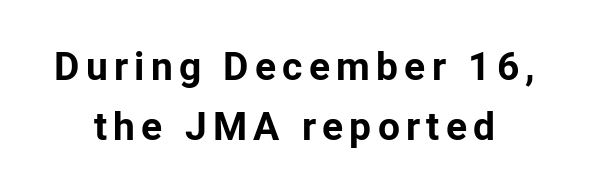
{"serif": "no", "italic": "no", "bold": "yes", "weight": "bold", "width": "normal", "stroke_contrast": "low", "x_height": "medium", "monospaced": "no", "underline": "no", "line_spacing": "normal", "line_spacing_ratio": 1.54, "glyph_px": 39}
